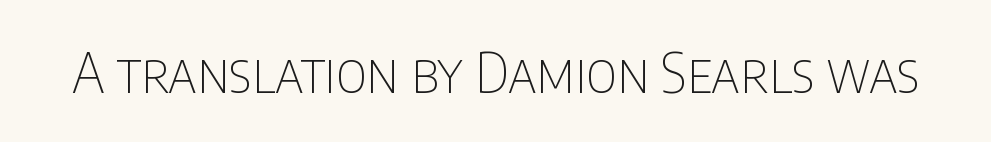
The face used here is proportionally spaced, like ordinary book or web type. This rendering leaves character spacing at its baseline value. This rendering features lettering with no underline. Is the type heavy? It reads as light-to-regular instead.
